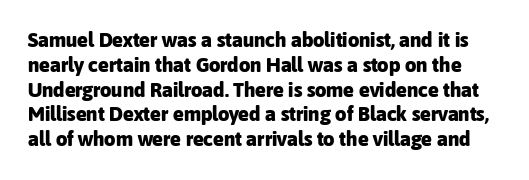
The image shows 20 px bold type, upright; set line spacing 1.24x, normal letter spacing, not underlined.
